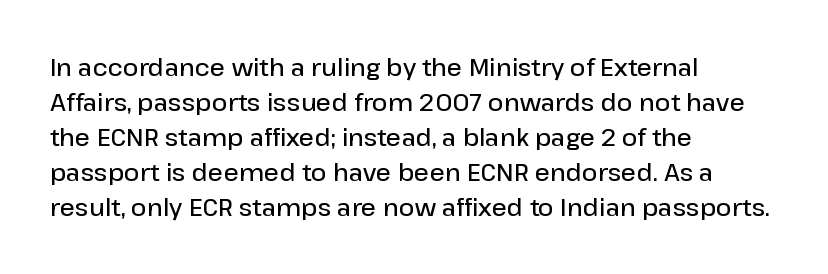
Q: Is the text bold? A: Semi-bold.
Q: Is the text italic (slanted)? A: No, it is upright.
Q: Is the text underlined? A: No.
Q: How is the paragraph aligned? A: Left-aligned.
Q: Is the spacing between letters normal or unusually wide? A: Normal.
Q: Is the spacing between lines tight, normal or loose? A: Normal.
